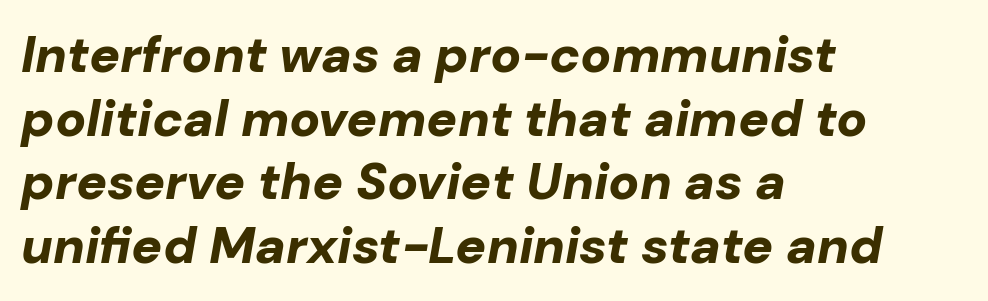
The image shows 51 px bold type, italic (leaning right); set left-aligned, normal line spacing (1.25x), normal letter spacing, not underlined; low stroke contrast and a medium x-height.
